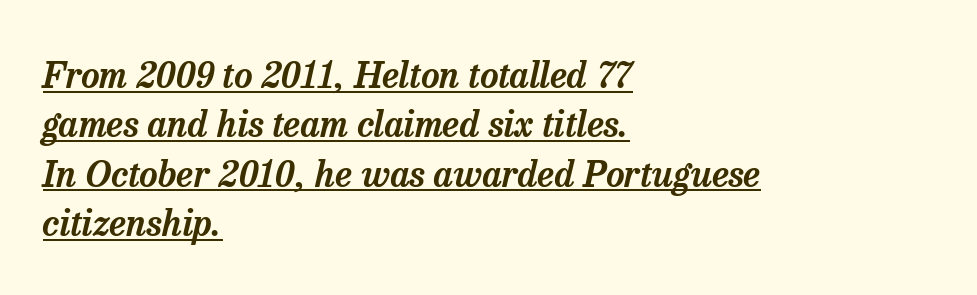
Q: Is the text italic (slanted)? A: Yes, it leans right by about 13 degrees.
Q: Is the typeface a serif or a sans-serif typeface? A: Serif.
Q: Is the text underlined? A: Yes.
Q: How is the paragraph aligned? A: Left-aligned.
Q: Is the spacing between letters normal or unusually wide? A: Normal.
Q: Is the spacing between lines tight, normal or loose? A: Normal.
Q: Width (condensed, normal, or wide)? A: Normal.
Q: Stroke contrast? A: Low.
Q: x-height? A: Medium.
Q: Monospaced? A: No.
